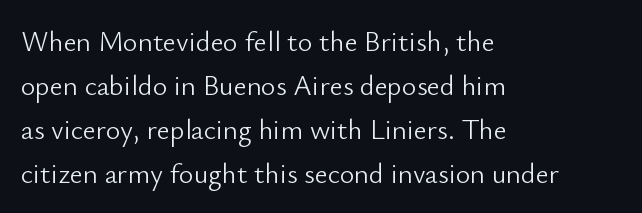
The image shows 28 px light sans-serif type, upright; set left-aligned, normal line spacing (1.57x), normal letter spacing, not underlined; low stroke contrast and a small x-height.
